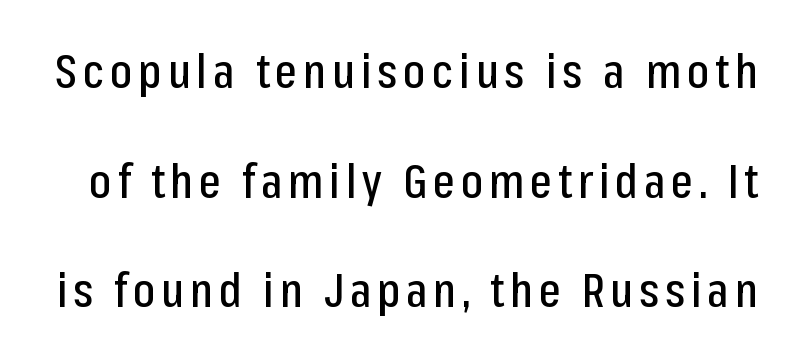
The image shows 47 px condensed sans-serif type, upright; set loose line spacing (2.33x), not underlined; low stroke contrast and a medium x-height.
